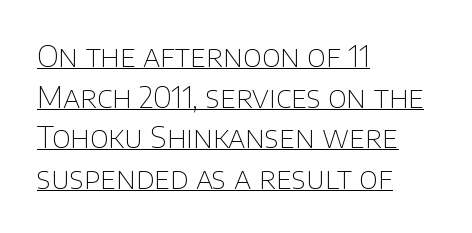
The image shows 29 px thin sans-serif type, upright; set left-aligned, normal line spacing (1.4x), normal letter spacing, underlined; low stroke contrast and a large x-height.
